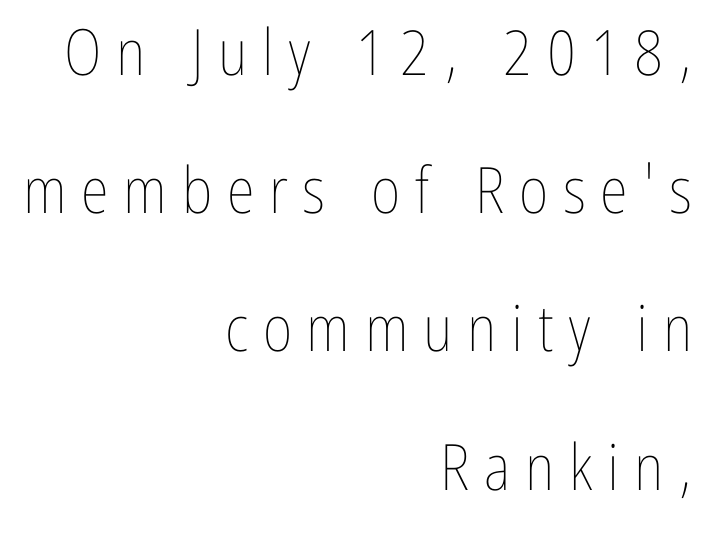
{"italic": "no", "bold": "no", "weight": "thin", "width": "condensed", "stroke_contrast": "low", "x_height": "medium", "monospaced": "no", "underline": "no", "align": "right", "line_spacing": "loose", "line_spacing_ratio": 2.16, "letter_spacing": "wide", "letter_spacing_em": 0.23, "glyph_px": 64}
